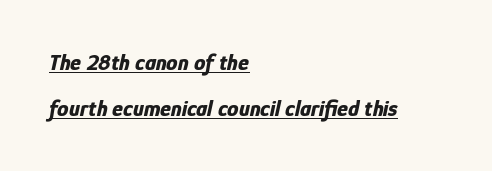
{"italic": "yes", "lean": "right", "slant_degrees": 12, "bold": "yes", "underline": "yes", "align": "left", "line_spacing": "loose", "line_spacing_ratio": 1.98, "letter_spacing": "normal", "letter_spacing_em": 0.0, "glyph_px": 23}
